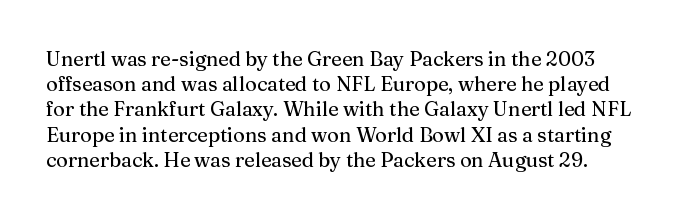
The image shows 20 px text type, upright; set normal line spacing (1.26x), normal letter spacing, not underlined.
